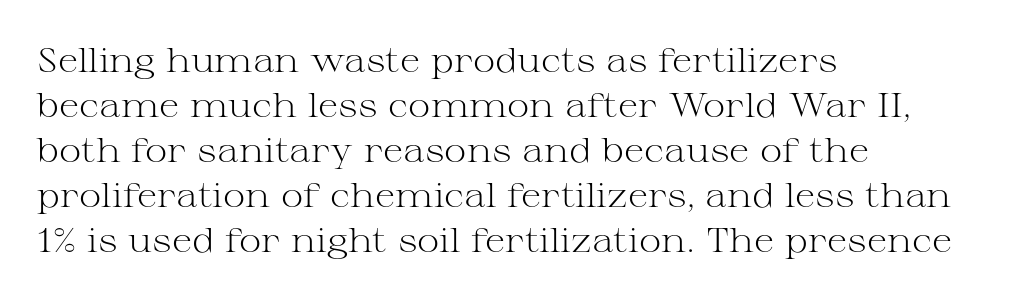
{"serif": "yes", "italic": "no", "bold": "no", "weight": "light", "width": "wide", "stroke_contrast": "medium", "x_height": "medium", "monospaced": "no", "underline": "no", "align": "left", "line_spacing": "normal", "line_spacing_ratio": 1.32, "letter_spacing": "normal", "letter_spacing_em": 0.0, "glyph_px": 34}
